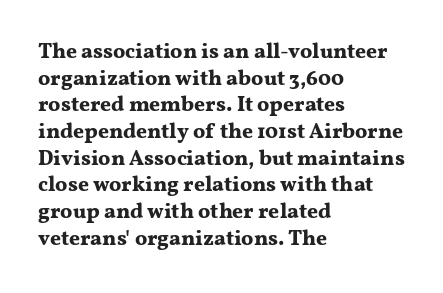
{"italic": "no", "bold": "yes", "underline": "no", "align": "left", "line_spacing": "normal", "line_spacing_ratio": 1.27, "letter_spacing": "normal", "letter_spacing_em": 0.0, "glyph_px": 21}
